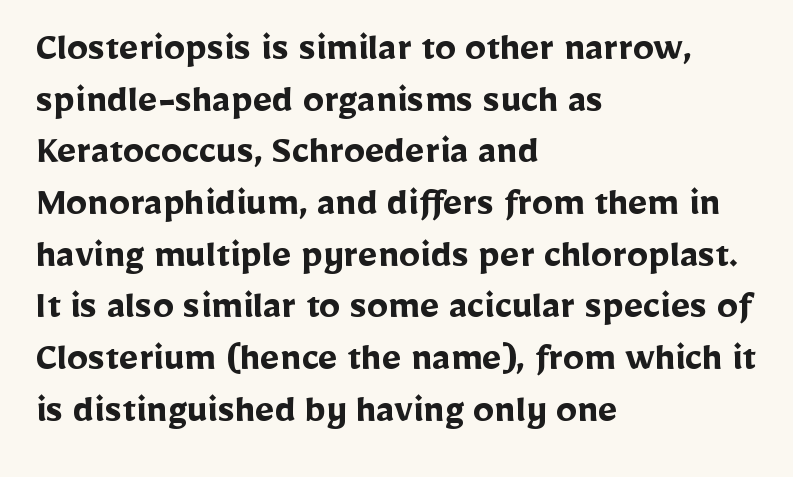
The glyphs are unaccompanied by any horizontal stroke below them. Which margin do the lines hug? The left one — the right edge is uneven. A typesetter would label this face a sans. This is the regular roman posture of the typeface. Glyph-to-glyph distance matches everyday printed text.
